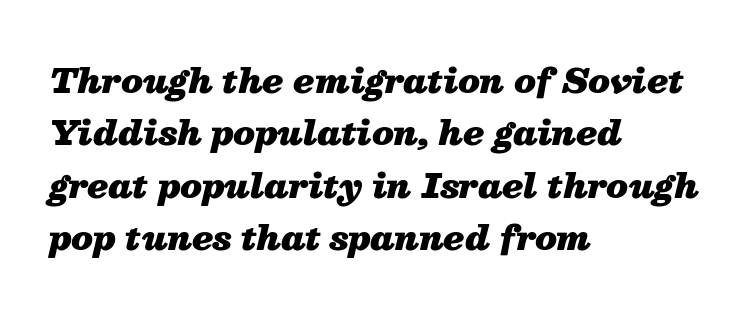
Q: Is the text bold? A: Yes.
Q: Is the text italic (slanted)? A: Yes, it leans right by about 13 degrees.
Q: Is the text underlined? A: No.
Q: How is the paragraph aligned? A: Left-aligned.
Q: Is the spacing between letters normal or unusually wide? A: Normal.
Q: Is the spacing between lines tight, normal or loose? A: Normal.
Q: Width (condensed, normal, or wide)? A: Normal.
Q: Stroke contrast? A: Medium.
Q: x-height? A: Medium.
Q: Monospaced? A: No.
